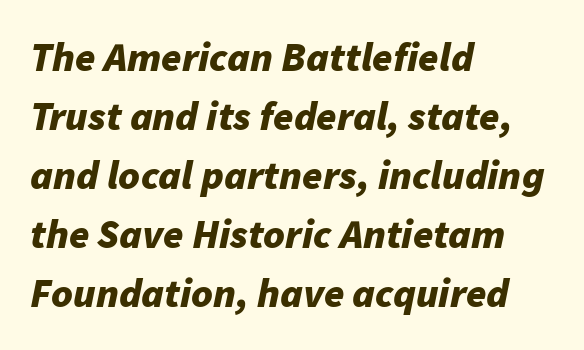
The image shows 41 px bold type, italic (leaning right); set left-aligned, normal line spacing (1.44x), normal letter spacing, not underlined; low stroke contrast and a medium x-height.
